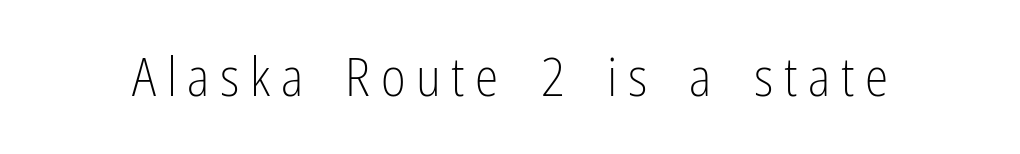
Q: Is the text bold? A: No.
Q: Is the text italic (slanted)? A: No, it is upright.
Q: Is the typeface a serif or a sans-serif typeface? A: Sans-serif.
Q: Is the text underlined? A: No.
Q: Is the spacing between letters normal or unusually wide? A: Unusually wide.
Q: Width (condensed, normal, or wide)? A: Condensed.
Q: Stroke contrast? A: Low.
Q: x-height? A: Medium.
Q: Monospaced? A: No.
